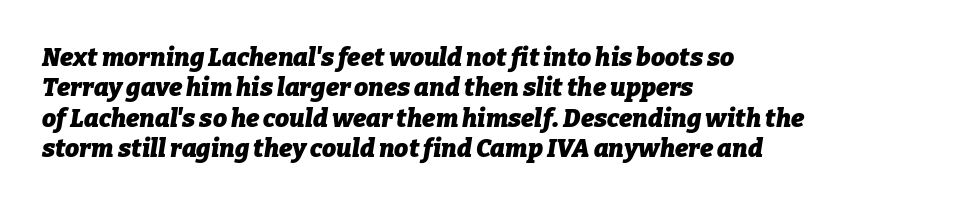
{"italic": "yes", "lean": "right", "slant_degrees": 9, "bold": "yes", "underline": "no", "align": "left", "line_spacing_ratio": 1.22, "letter_spacing": "normal", "letter_spacing_em": 0.0, "glyph_px": 25}
